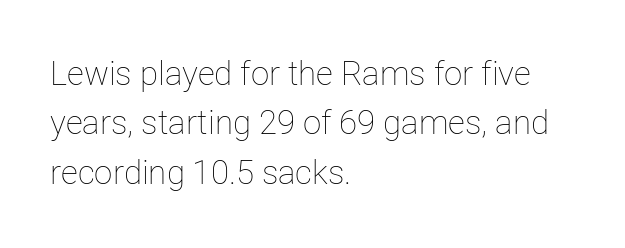
Q: Is the text bold? A: No.
Q: Is the text italic (slanted)? A: No, it is upright.
Q: Is the text underlined? A: No.
Q: How is the paragraph aligned? A: Left-aligned.
Q: Is the spacing between letters normal or unusually wide? A: Normal.
Q: Is the spacing between lines tight, normal or loose? A: Normal.
Q: Width (condensed, normal, or wide)? A: Normal.
Q: Stroke contrast? A: Low.
Q: x-height? A: Medium.
Q: Monospaced? A: No.
